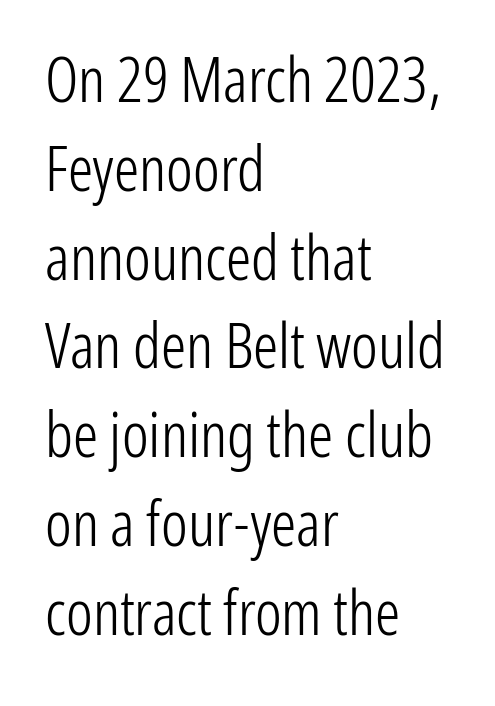
The image shows 63 px light, condensed sans-serif type, upright; set left-aligned, normal line spacing (1.41x), normal letter spacing, not underlined; low stroke contrast and a medium x-height.
